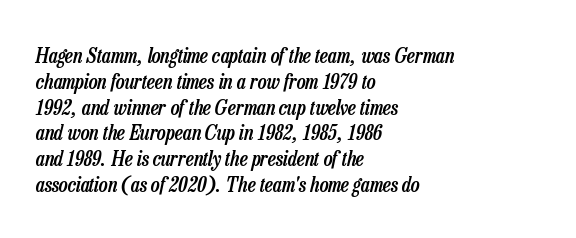
Bold? Not quite — semibold, heavier than regular but stopping short. Observe the lean: these are italic letterforms. Tracking value appears to be zero — textbook default spacing. Descender tails drop into unmarked territory. Every row of glyphs begins at an identical x-position on the left.
